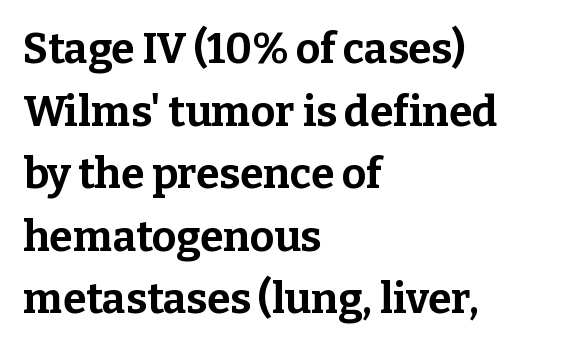
Standard letterfit; no display-style spreading of the glyphs. It's the straight-up-and-down kind of type. In terms of weight, the rendering is a true, heavy bold. Proportional: the letters do not fall into vertical columns. Has an underline been added? It has not.
